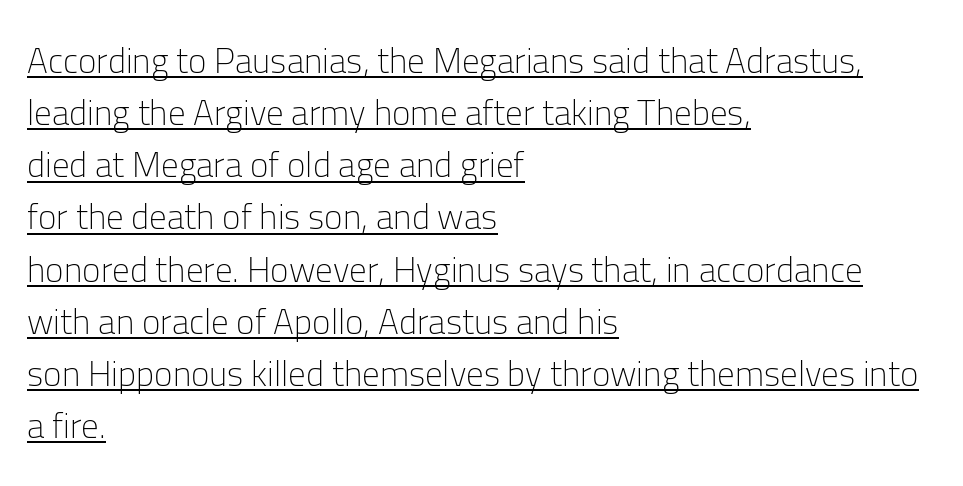
The image shows 35 px light sans-serif type, upright; set left-aligned, normal line spacing (1.49x), normal letter spacing, underlined; low stroke contrast and a medium x-height.
